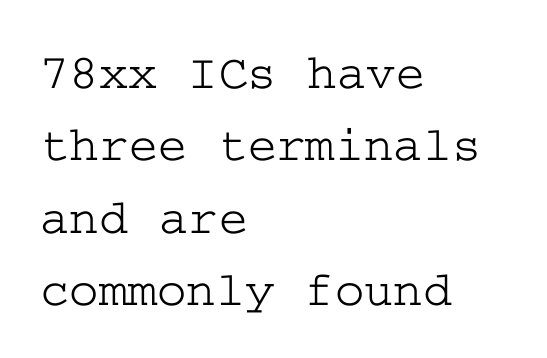
The image shows 50 px wide serif type, upright; set left-aligned, normal line spacing (1.45x), normal letter spacing, not underlined; low stroke contrast and a medium x-height.
